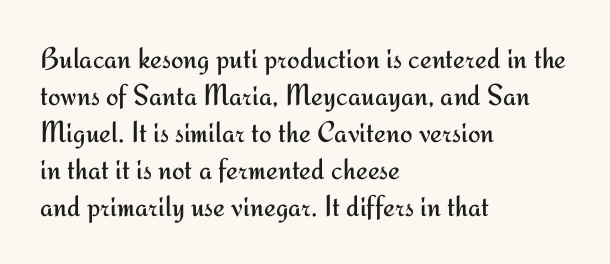
The image shows 30 px regular-weight sans-serif type, upright; set left-aligned, line spacing 1.23x, normal letter spacing, not underlined; medium stroke contrast and a small x-height.
